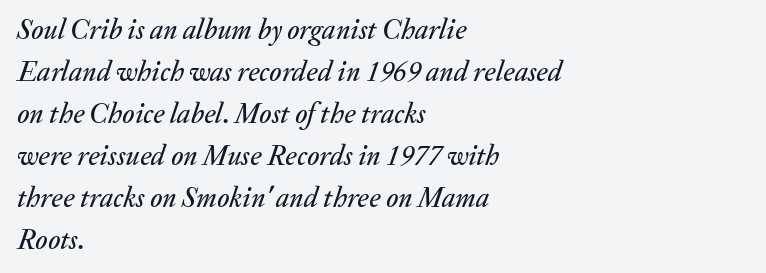
{"italic": "yes", "lean": "right", "slant_degrees": 20, "width": "normal", "stroke_contrast": "medium", "x_height": "medium", "monospaced": "no", "underline": "no", "align": "left", "line_spacing": "normal", "line_spacing_ratio": 1.5, "letter_spacing": "normal", "letter_spacing_em": 0.0, "glyph_px": 28}
